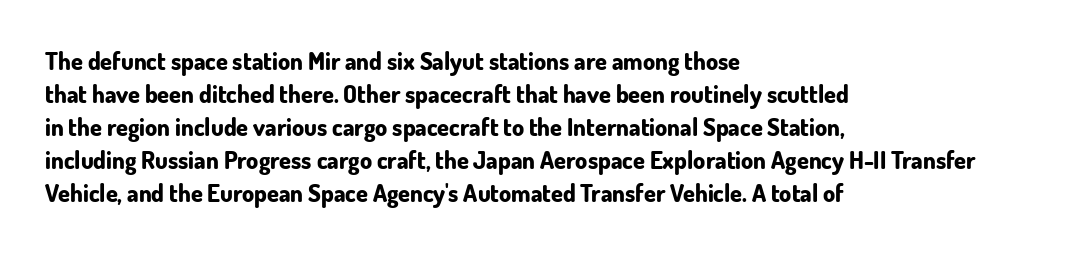
The image shows 24 px bold type, upright; set left-aligned, normal line spacing (1.38x), normal letter spacing, not underlined.
